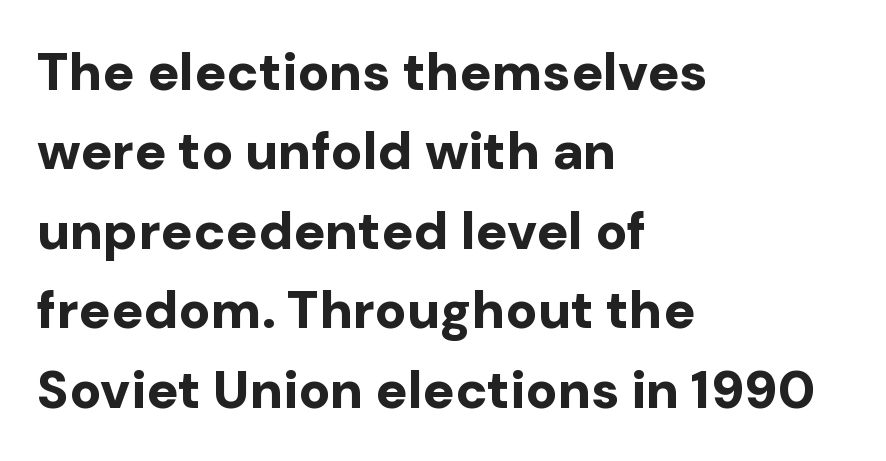
Font category for this specimen: sans-serif. The font's upright variant was chosen for this text. Students, observe: this is what conventionally led text looks like. These lines keep a tight, regular rhythm from letter to letter. Rule under the text: the space is simply empty. I'd describe the lettering as bold — thick and assertive.
